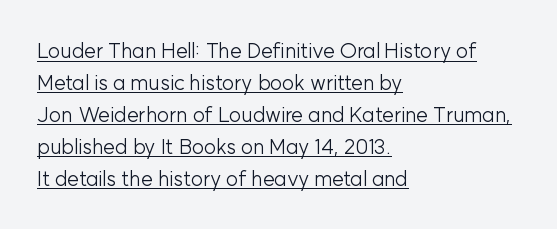
The image shows 21 px text type, upright; set left-aligned, normal line spacing (1.52x), normal letter spacing, underlined.
